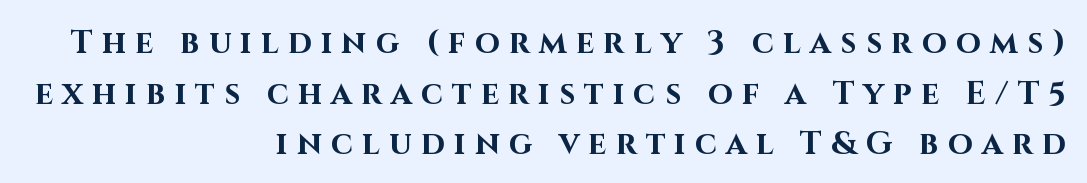
{"serif": "no", "italic": "no", "bold": "yes", "weight": "bold", "width": "normal", "stroke_contrast": "high", "x_height": "large", "monospaced": "no", "underline": "no", "align": "right", "line_spacing": "normal", "line_spacing_ratio": 1.58, "letter_spacing": "wide", "letter_spacing_em": 0.29, "glyph_px": 32}
